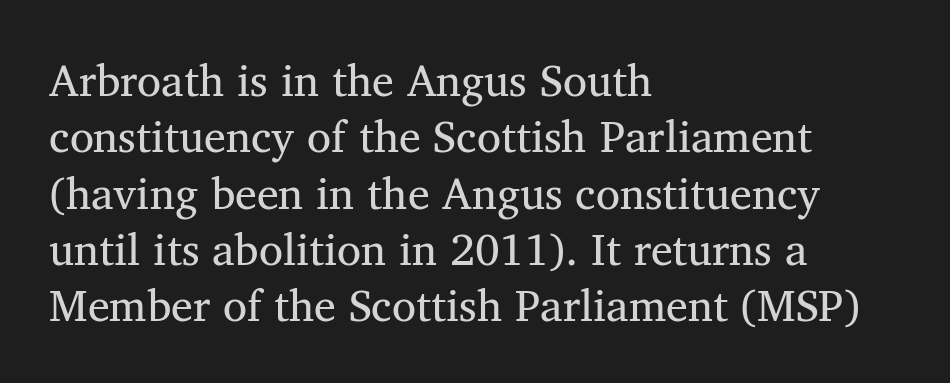
The paragraph shown leans on its left margin. Serif or sans? Serif — the stroke terminals have little feet. The cut favours lightness, reaching ordinary text weight at its darkest. Here the designer chose a conventional face with non-uniform glyph widths. Interline gaps are of average width in this sample. Bare-footed words on every line.
